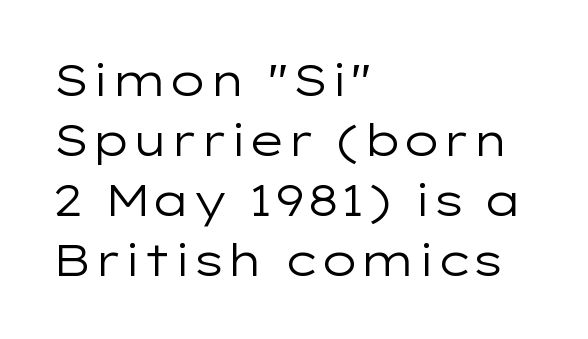
The image shows 44 px regular-weight, wide sans-serif type, upright; set left-aligned, normal line spacing (1.36x), normal letter spacing, not underlined; low stroke contrast and a medium x-height.
